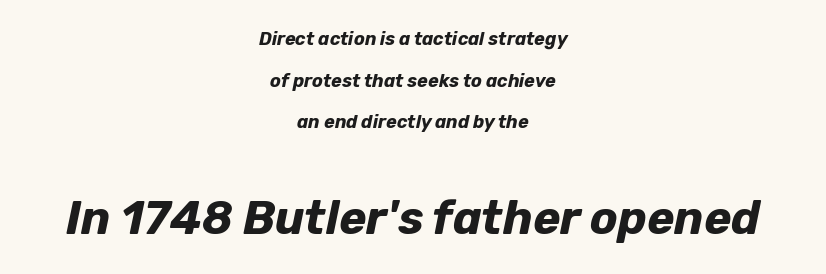
Set as a true bold cut, around the 700 mark. Baseline-to-baseline distance is far greater than the letter height. In terms of letterspacing, this is plain default setting. A typesetter would mark this as italic. Is this a fixed-width face? No — the glyphs have proportional, varying widths. Bigger letters appear in the bottom chunk; the top chunk is reduced.
